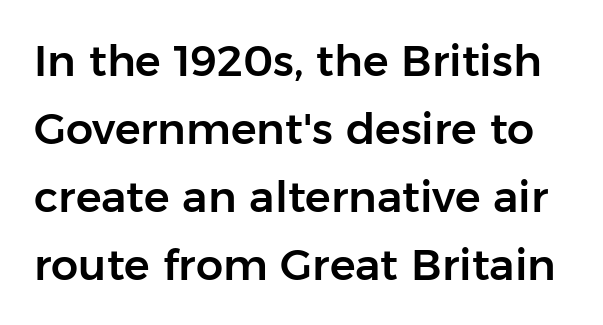
The image shows 43 px sans-serif type, upright; set normal line spacing (1.58x), normal letter spacing, not underlined; low stroke contrast and a medium x-height.
